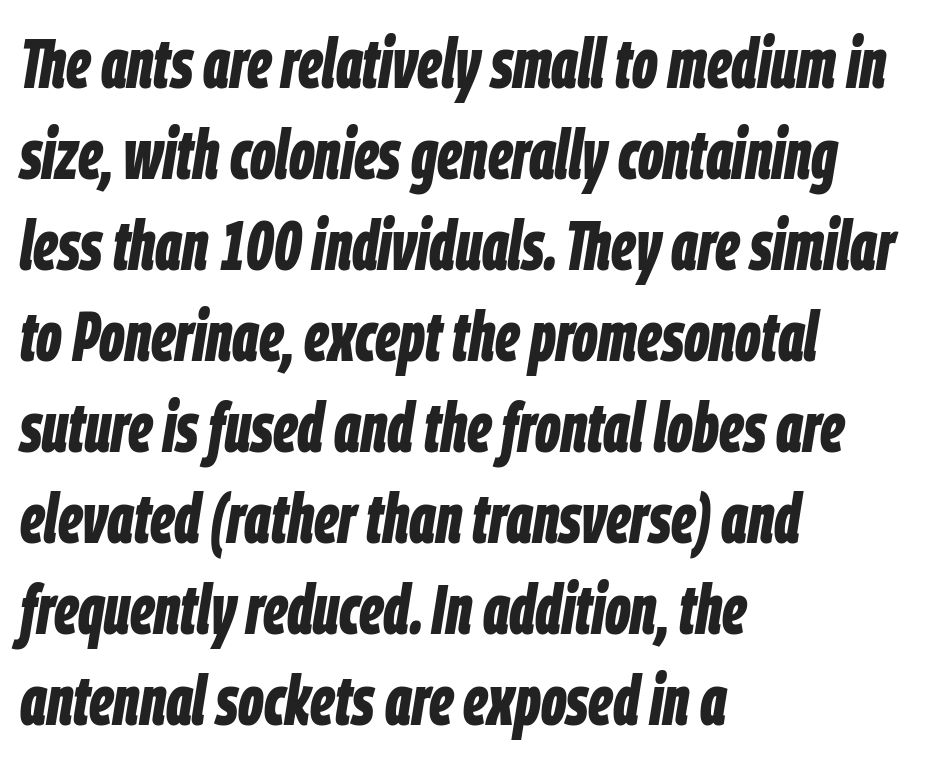
{"italic": "yes", "lean": "right", "slant_degrees": 9, "bold": "yes", "weight": "bold", "width": "condensed", "stroke_contrast": "low", "x_height": "large", "monospaced": "no", "underline": "no", "align": "left", "line_spacing": "normal", "line_spacing_ratio": 1.3, "letter_spacing": "normal", "letter_spacing_em": 0.0, "glyph_px": 70}
